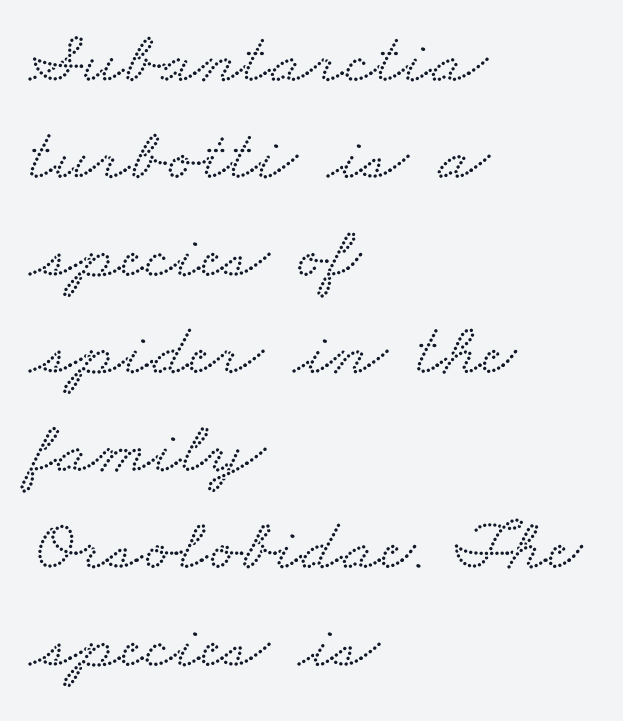
The image shows 75 px wide type; set left-aligned, normal line spacing (1.3x), normal letter spacing, not underlined; low stroke contrast and a small x-height.
